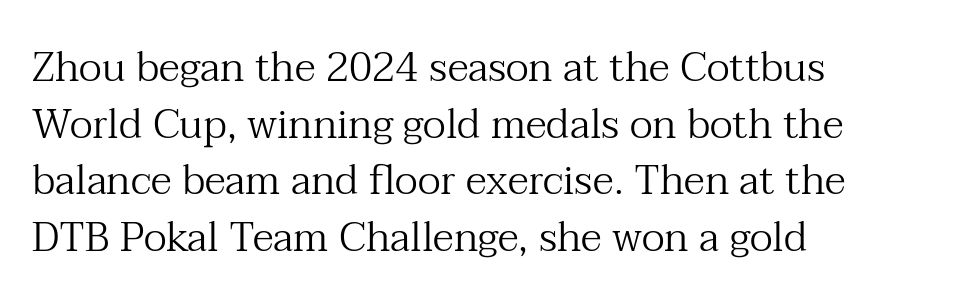
The image shows 41 px regular-weight serif type, upright; set left-aligned, normal line spacing (1.38x), normal letter spacing, not underlined; medium stroke contrast and a medium x-height.
